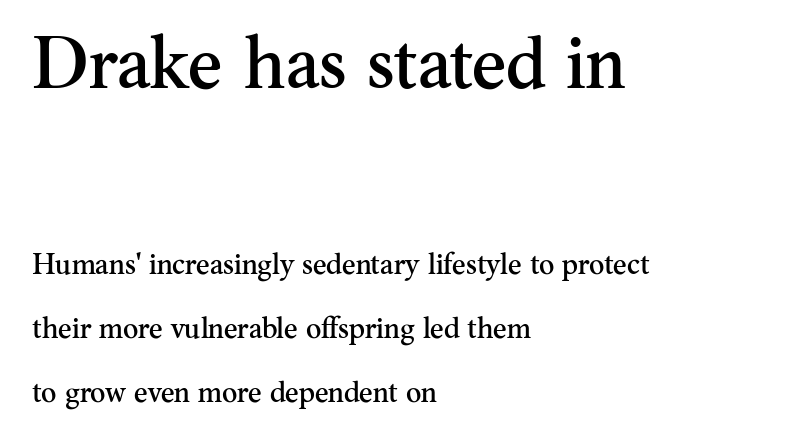
The face used here is rendered with its standard letterfit. The lettering stays uniformly vertical, giving the passage a roman look. Is this a fixed-width face? No — the glyphs have proportional, varying widths. Words float on clear page, feet unadorned.
